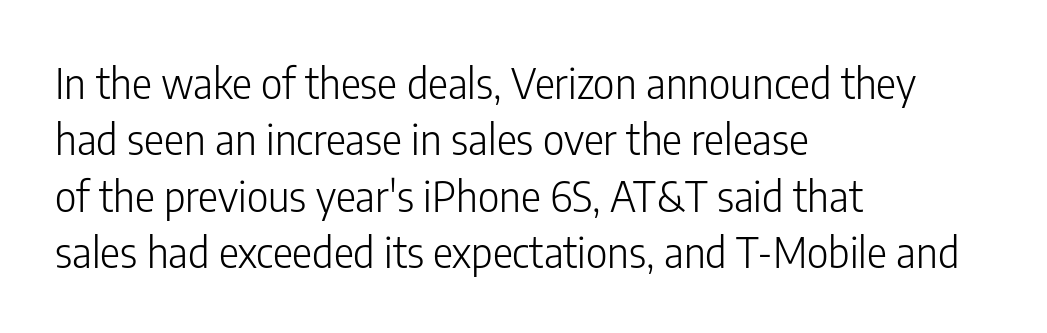
Note the varied advance widths — an 'i' is clearly narrower than an 'm'. Between one letter and the next there's only the usual sliver of space. Does the lettering tilt? It doesn't — this is upright. This rendering employs a face without finishing strokes, i.e., a sans-serif.
